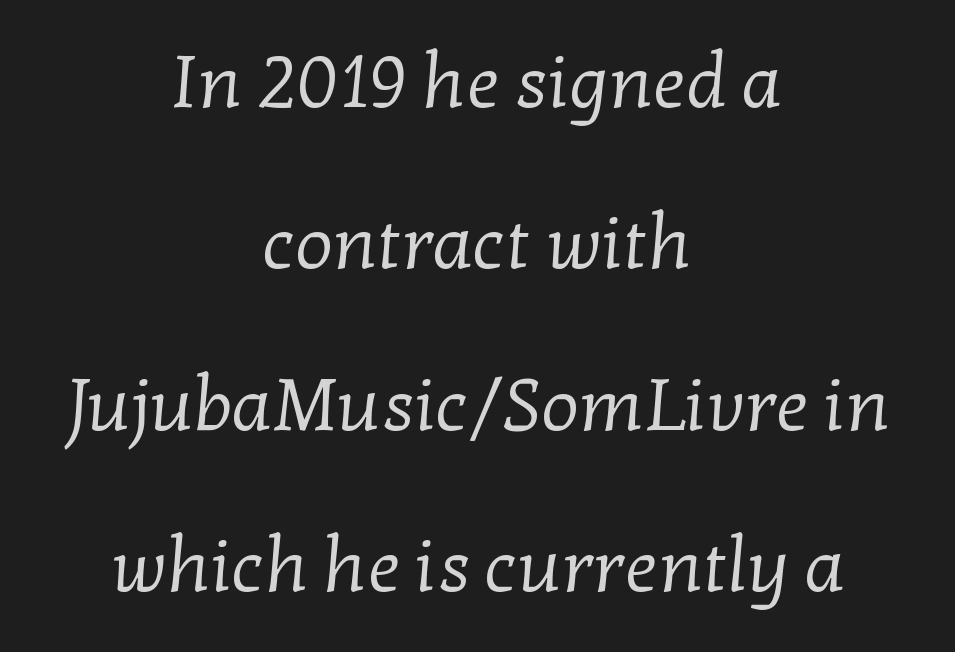
Q: Is the text bold? A: No.
Q: Is the typeface a serif or a sans-serif typeface? A: Serif.
Q: Is the text underlined? A: No.
Q: How is the paragraph aligned? A: Centered.
Q: Is the spacing between letters normal or unusually wide? A: Normal.
Q: Is the spacing between lines tight, normal or loose? A: Loose.
Q: Width (condensed, normal, or wide)? A: Normal.
Q: Stroke contrast? A: Low.
Q: x-height? A: Medium.
Q: Monospaced? A: No.
